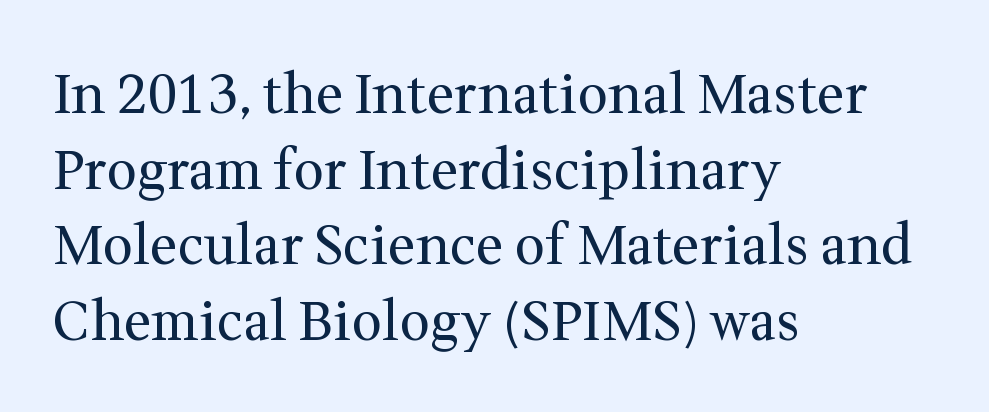
{"serif": "yes", "italic": "no", "bold": "no", "weight": "regular", "width": "normal", "stroke_contrast": "medium", "x_height": "medium", "monospaced": "no", "underline": "no", "align": "left", "line_spacing": "normal", "line_spacing_ratio": 1.4, "letter_spacing": "normal", "letter_spacing_em": 0.0, "glyph_px": 54}
